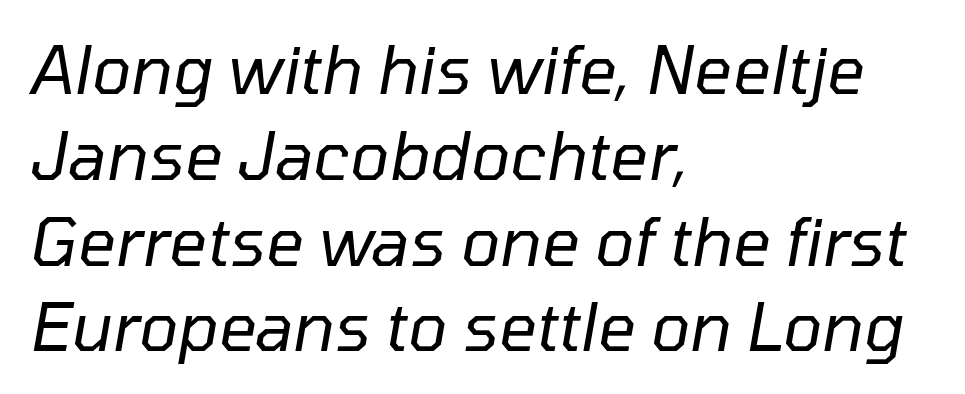
Q: Is the text bold? A: No.
Q: Is the text italic (slanted)? A: Yes, it leans right by about 10 degrees.
Q: Is the text underlined? A: No.
Q: How is the paragraph aligned? A: Left-aligned.
Q: Is the spacing between letters normal or unusually wide? A: Normal.
Q: Is the spacing between lines tight, normal or loose? A: Normal.
Q: Width (condensed, normal, or wide)? A: Normal.
Q: Stroke contrast? A: Low.
Q: x-height? A: Medium.
Q: Monospaced? A: No.
